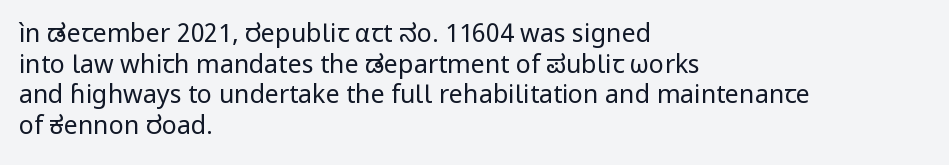
The image shows 25 px text type, upright; set left-aligned, line spacing 1.23x, normal letter spacing, not underlined.
